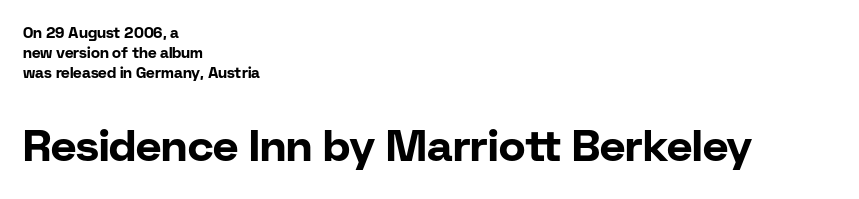
Q: Is the text bold? A: Yes.
Q: Is the text italic (slanted)? A: No, it is upright.
Q: Is the typeface a serif or a sans-serif typeface? A: Sans-serif.
Q: Is the text underlined? A: No.
Q: How is the paragraph aligned? A: Left-aligned.
Q: Is the spacing between letters normal or unusually wide? A: Normal.
Q: Is the spacing between lines tight, normal or loose? A: Normal.
Q: Which block of text is set in a larger size, the first (top) or the second (bottom)? A: The second (bottom) one.
Q: Width (condensed, normal, or wide)? A: Normal.
Q: Stroke contrast? A: Low.
Q: x-height? A: Medium.
Q: Monospaced? A: No.
